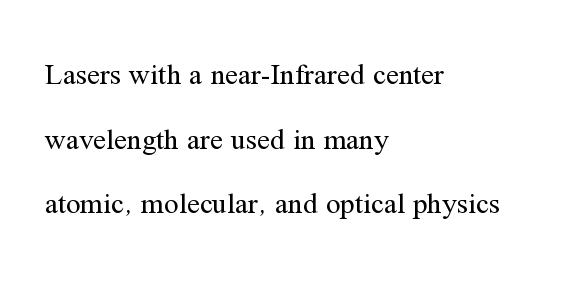
The lines in this sample share a left origin and differ only in where they stop. The letters sit at their default tracking, neither squeezed nor spread. Looks like regular typesetting: each glyph gets only the width it needs. Stroke thickness stays within the range of a standard reading face or lighter.
